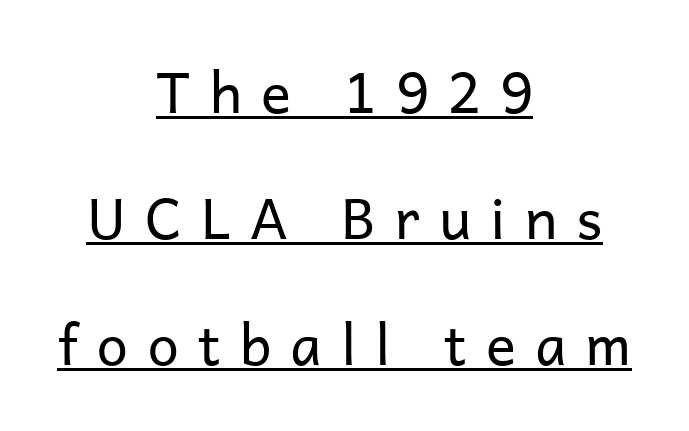
These lines were composed using upright roman letters. Are there feet on the stems? There aren't — it's a sans. The typesetter chose a symmetrical, centered arrangement here. The rendering uses a large line-height, opening up the rows.
